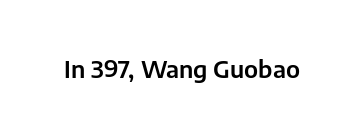
The image shows 24 px text type, upright; set normal letter spacing, not underlined.
